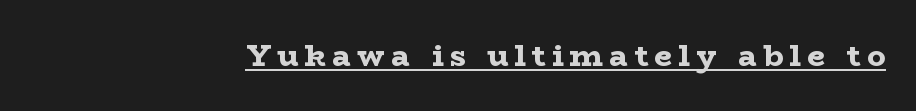
Emphasis by weight is at full strength: bold. Each line ends at the same right margin while the left side varies. Serifs: yes, visible at the terminals of the letterforms. The passage shown is underscored from start to finish. Characters remain perfectly vertical along every line.
